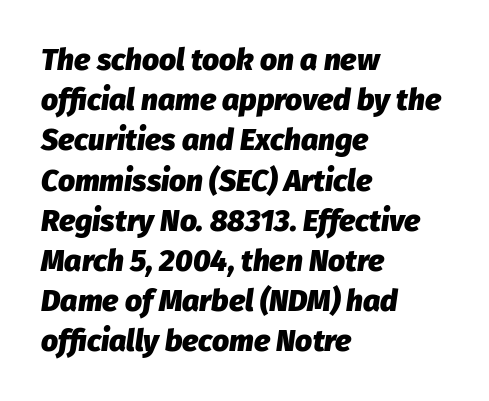
Would a proofreader flag this as italicized? Yes. Teacher's note: observe the even left margin — that is flush-left alignment. Heavy-handed strokes throughout: this text is bold. Normally led — the rows are evenly, conventionally spaced. The passage shown is typed in a proportional face where columns would drift.
